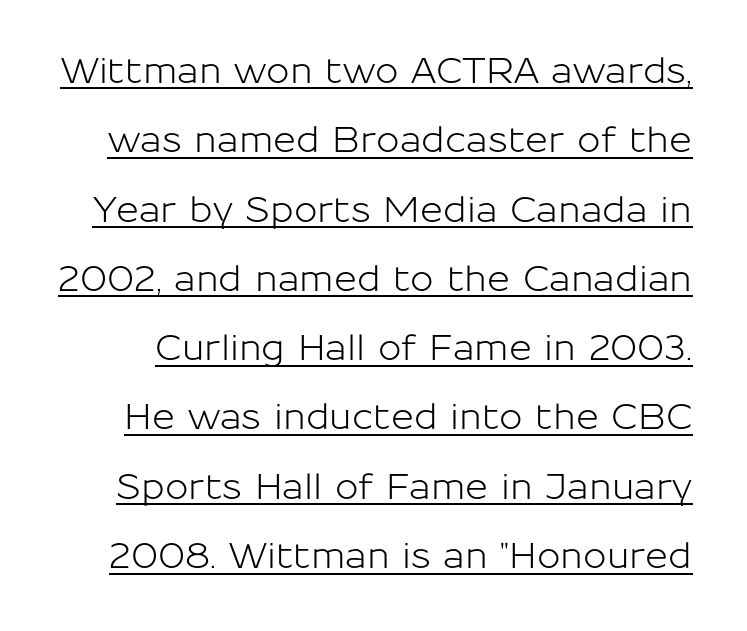
Is the letter spacing exaggerated? No — it looks like the ordinary default. Nope, not italic — everything's standing straight. Horizontal bands of white between lines are thick stripes. Here the designer chose a conventional face with non-uniform glyph widths. Serifs: no, the terminals of the letterforms are clean.
